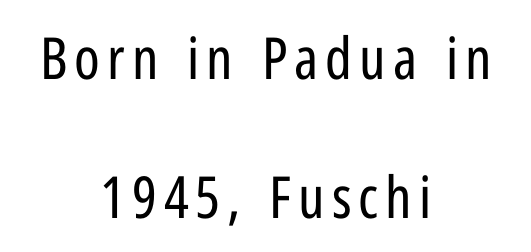
The image shows 58 px regular-weight, condensed sans-serif type, upright; set centered, loose line spacing (2.39x), not underlined; low stroke contrast and a medium x-height.
